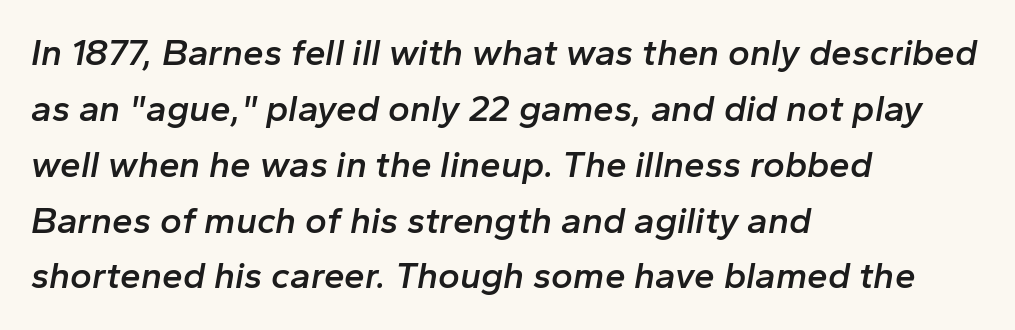
A student would call this left alignment; a typographer would say flush left, rag right. This sample uses an oblique cut, with every glyph tilted off the vertical. Set as a demibold, roughly 600 on the weight scale. The passage shown is typed in a proportional face where columns would drift. Nobody touched the tracking dial on this one.
